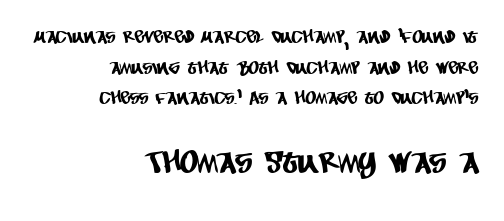
{"serif": "no", "width": "condensed", "stroke_contrast": "low", "x_height": "large", "monospaced": "no", "underline": "no", "align": "right", "line_spacing": "normal", "line_spacing_ratio": 1.7, "letter_spacing": "normal", "letter_spacing_em": 0.0, "larger_block": "second", "size_ratio": 1.72, "glyph_px": 31}
